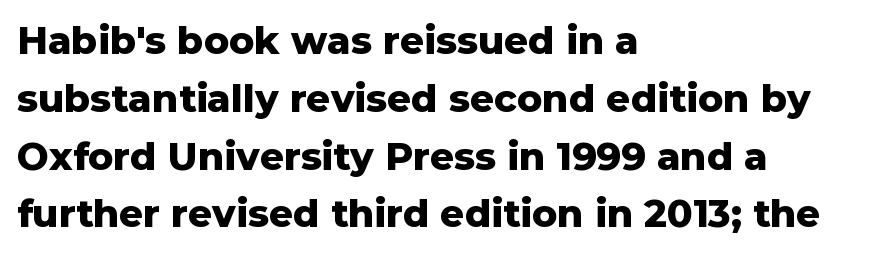
The image shows 38 px heavy sans-serif type, upright; set left-aligned, normal line spacing (1.52x), normal letter spacing, not underlined; low stroke contrast and a medium x-height.
